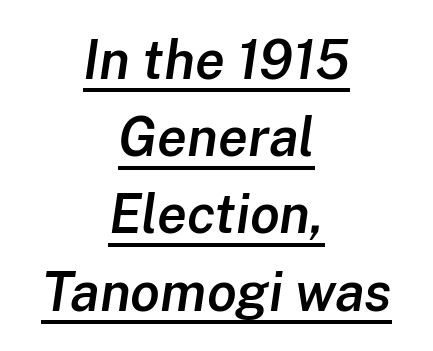
{"italic": "yes", "lean": "right", "slant_degrees": 8, "bold": "semi", "weight": "semibold", "width": "normal", "stroke_contrast": "low", "x_height": "medium", "monospaced": "no", "underline": "yes", "align": "center", "line_spacing": "normal", "line_spacing_ratio": 1.43, "letter_spacing": "normal", "letter_spacing_em": 0.0, "glyph_px": 54}
